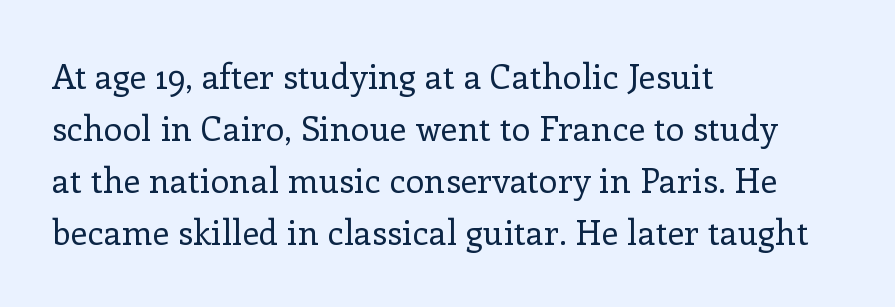
{"serif": "yes", "italic": "no", "bold": "no", "weight": "regular", "width": "normal", "stroke_contrast": "low", "x_height": "medium", "monospaced": "no", "underline": "no", "align": "left", "line_spacing": "normal", "line_spacing_ratio": 1.53, "letter_spacing": "normal", "letter_spacing_em": 0.0, "glyph_px": 34}
